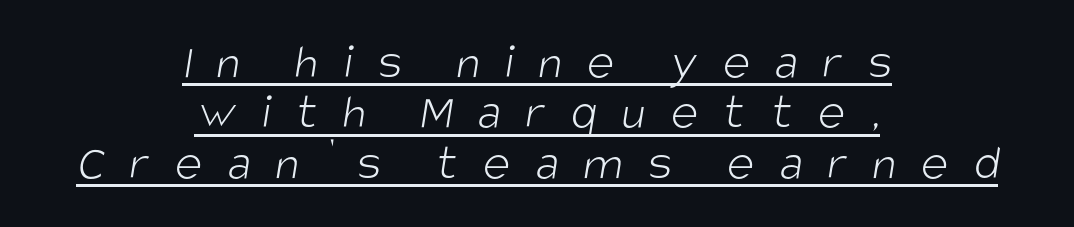
The image shows 51 px light, condensed sans-serif type; set centered, tight line spacing (0.99x), unusually wide letter spacing (+0.49 em), underlined; low stroke contrast and a large x-height.
